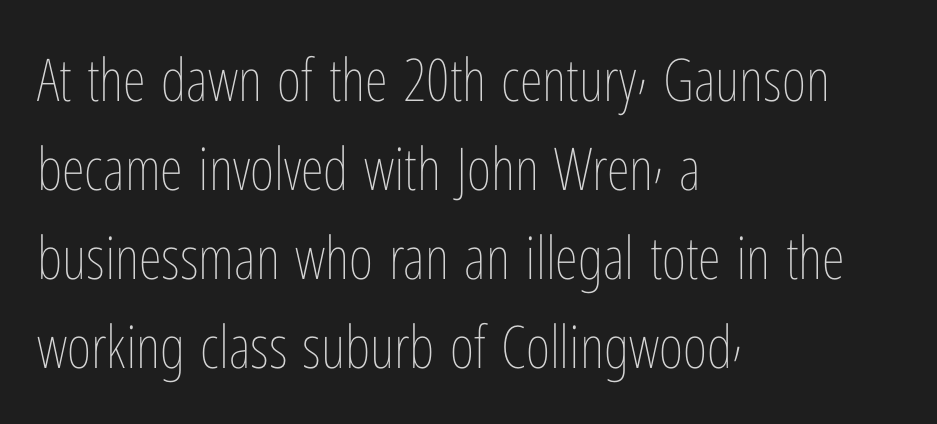
The image shows 59 px thin, condensed type, upright; set left-aligned, normal line spacing (1.51x), normal letter spacing, not underlined; low stroke contrast and a medium x-height.
